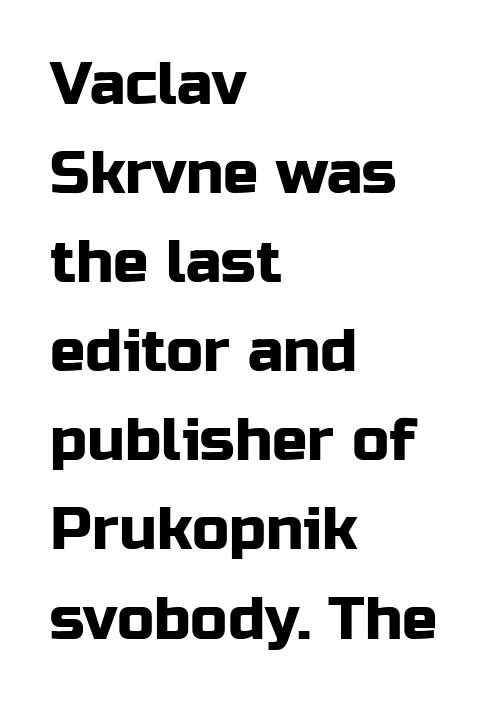
Q: Is the text italic (slanted)? A: No, it is upright.
Q: Is the typeface a serif or a sans-serif typeface? A: Sans-serif.
Q: Is the text underlined? A: No.
Q: How is the paragraph aligned? A: Left-aligned.
Q: Is the spacing between letters normal or unusually wide? A: Normal.
Q: Is the spacing between lines tight, normal or loose? A: Normal.
Q: Width (condensed, normal, or wide)? A: Normal.
Q: Stroke contrast? A: Low.
Q: x-height? A: Medium.
Q: Monospaced? A: No.
